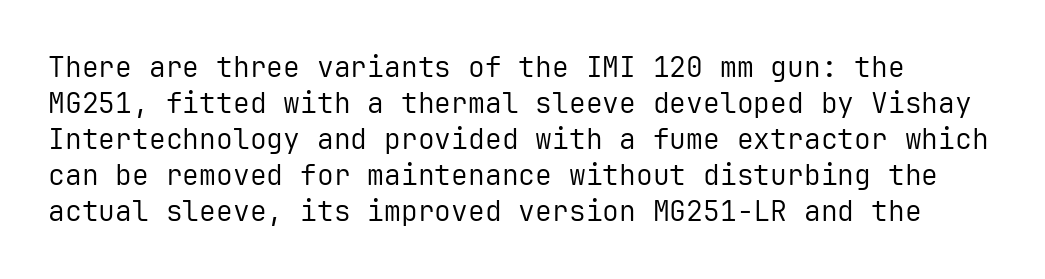
Q: Is the text bold? A: No.
Q: Is the text italic (slanted)? A: No, it is upright.
Q: Is the typeface a serif or a sans-serif typeface? A: Sans-serif.
Q: Is the text underlined? A: No.
Q: Is the spacing between letters normal or unusually wide? A: Normal.
Q: Is the spacing between lines tight, normal or loose? A: Normal.
Q: Width (condensed, normal, or wide)? A: Normal.
Q: Stroke contrast? A: Low.
Q: x-height? A: Medium.
Q: Monospaced? A: Yes.
